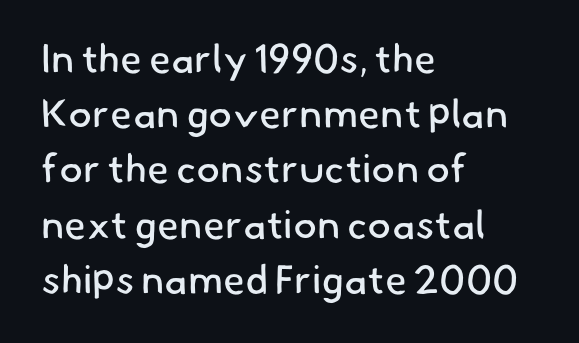
{"serif": "no", "bold": "no", "weight": "regular", "width": "normal", "stroke_contrast": "low", "x_height": "small", "monospaced": "no", "underline": "no", "align": "left", "line_spacing": "normal", "line_spacing_ratio": 1.38, "letter_spacing": "normal", "letter_spacing_em": 0.0, "glyph_px": 40}
